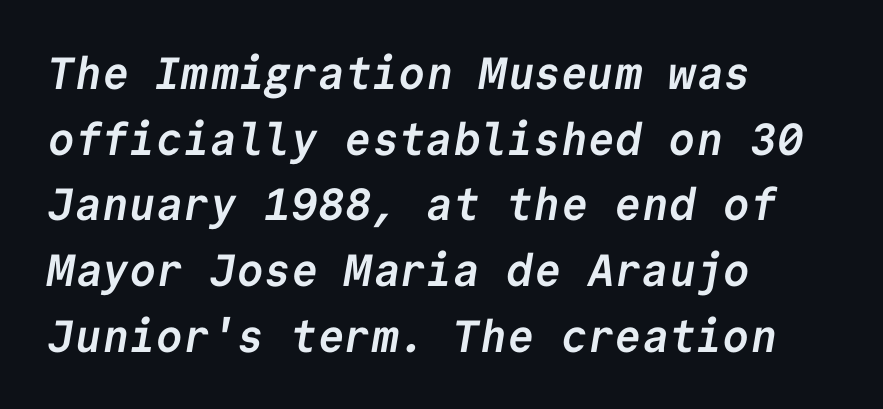
The image shows 45 px semibold sans-serif type, monospaced; set left-aligned, normal line spacing (1.46x), normal letter spacing, not underlined; low stroke contrast and a medium x-height.
